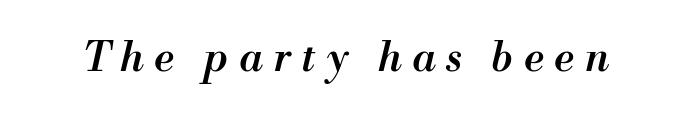
{"italic": "yes", "lean": "right", "slant_degrees": 13, "bold": "semi", "weight": "semibold", "width": "normal", "stroke_contrast": "medium", "x_height": "small", "monospaced": "no", "underline": "no", "letter_spacing": "wide", "letter_spacing_em": 0.26, "glyph_px": 41}
